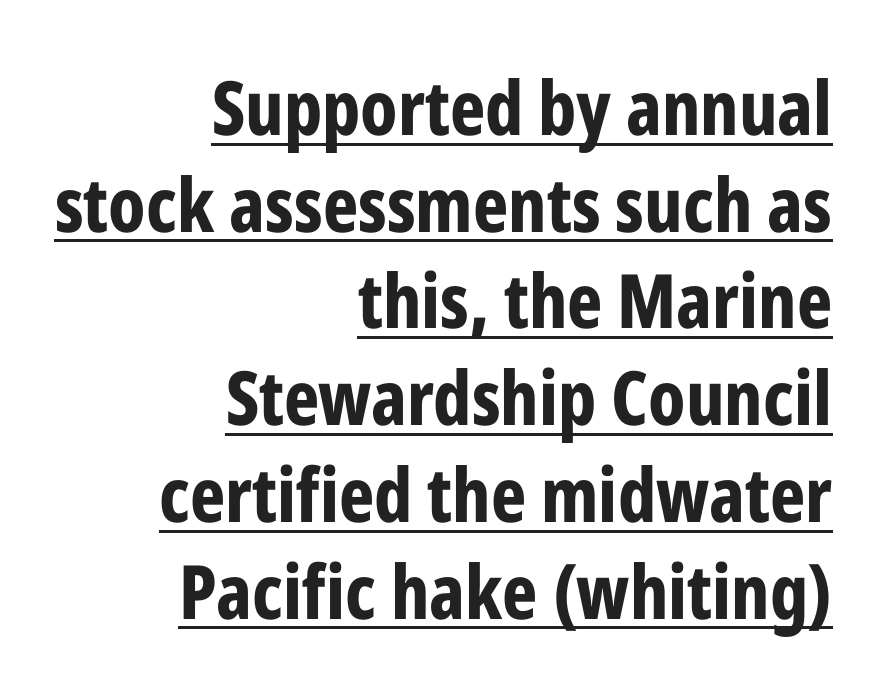
Tracking here is standard; glyphs follow each other at the usual distance. Underlined type. The letters stand straight up with perfectly vertical stems. A typesetter would label this face a sans. Here the designer chose a conventional face with non-uniform glyph widths. This sample keeps an unexceptional amount of space between lines.
